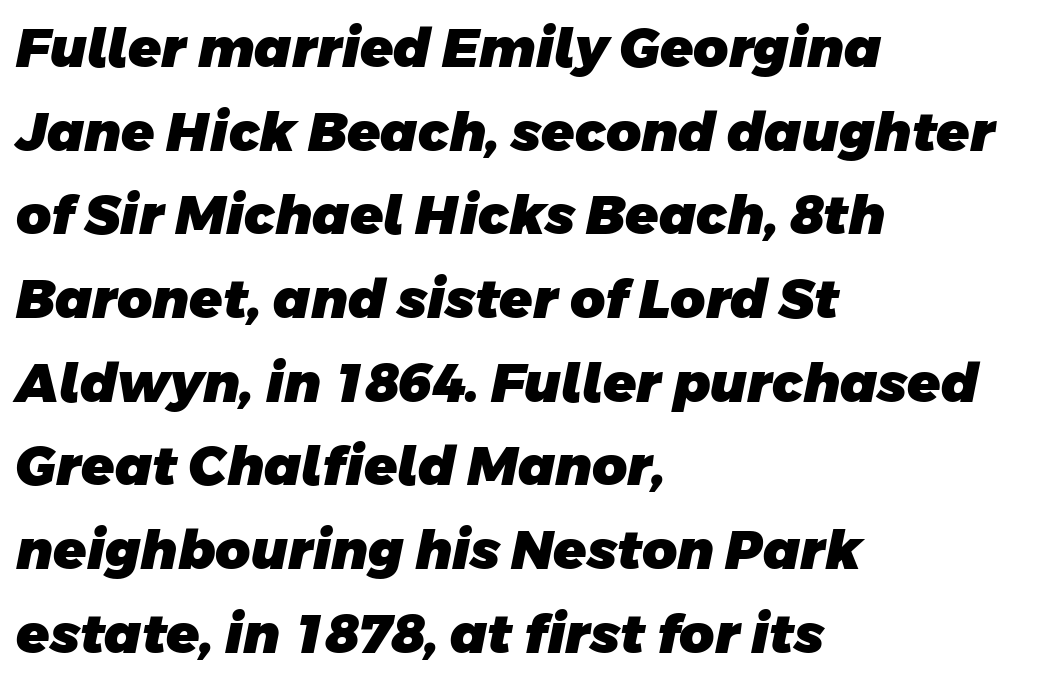
The image shows 54 px heavy sans-serif type; set left-aligned, normal line spacing (1.55x), normal letter spacing, not underlined; low stroke contrast and a large x-height.
